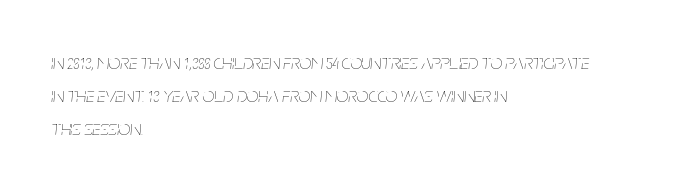
Q: Is the text bold? A: No.
Q: Is the text italic (slanted)? A: Yes, it leans right by about 5 degrees.
Q: Is the text underlined? A: No.
Q: How is the paragraph aligned? A: Left-aligned.
Q: Is the spacing between letters normal or unusually wide? A: Normal.
Q: Is the spacing between lines tight, normal or loose? A: Normal.
